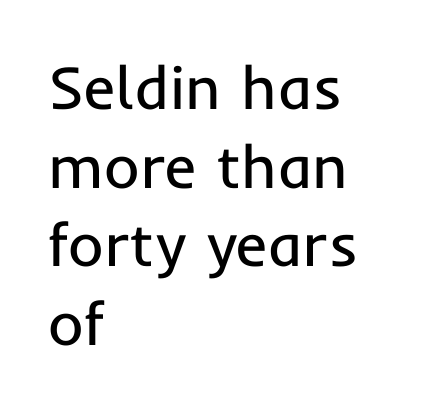
Q: Is the text bold? A: No.
Q: Is the text italic (slanted)? A: No, it is upright.
Q: Is the typeface a serif or a sans-serif typeface? A: Sans-serif.
Q: Is the text underlined? A: No.
Q: How is the paragraph aligned? A: Left-aligned.
Q: Is the spacing between letters normal or unusually wide? A: Normal.
Q: Is the spacing between lines tight, normal or loose? A: Normal.
Q: Width (condensed, normal, or wide)? A: Normal.
Q: Stroke contrast? A: Low.
Q: x-height? A: Medium.
Q: Monospaced? A: No.
